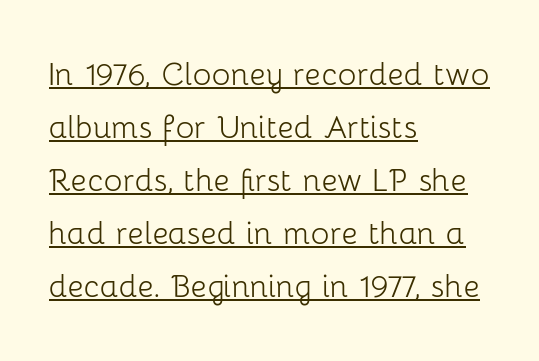
Looks like regular typesetting: each glyph gets only the width it needs. Compared with typical paragraphs, the rows here are spaced about the same. Does a line run under the words? Yes, clearly. The letterforms sit at book weight or below. Does extra space separate the letters? No, they use regular spacing. Every stem runs plumb, perpendicular to the baseline.
